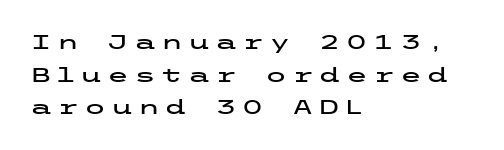
Q: Is the text italic (slanted)? A: No, it is upright.
Q: Is the text underlined? A: No.
Q: How is the paragraph aligned? A: Left-aligned.
Q: Is the spacing between letters normal or unusually wide? A: Unusually wide.
Q: Is the spacing between lines tight, normal or loose? A: Normal.
